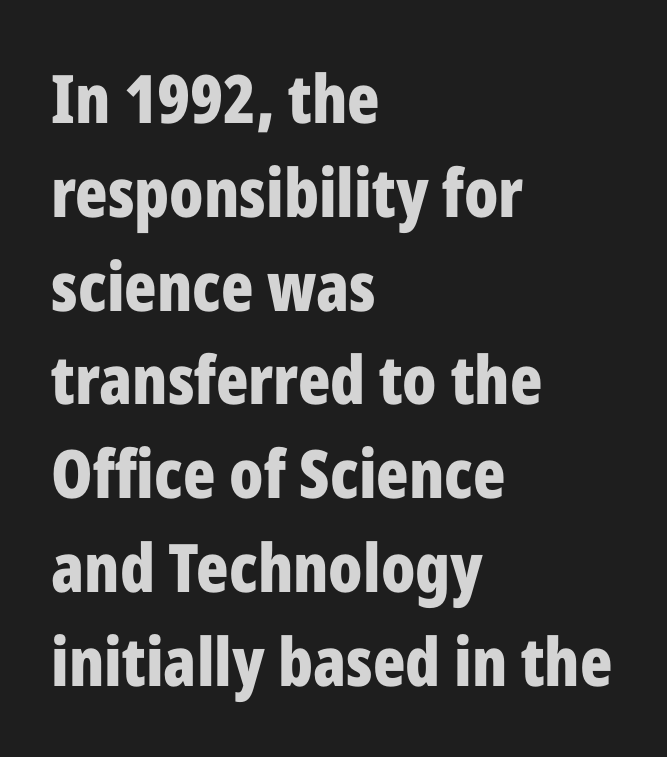
{"serif": "no", "italic": "no", "bold": "yes", "weight": "bold", "width": "condensed", "stroke_contrast": "low", "x_height": "medium", "monospaced": "no", "underline": "no", "align": "left", "line_spacing": "normal", "line_spacing_ratio": 1.4, "letter_spacing": "normal", "letter_spacing_em": 0.0, "glyph_px": 67}
